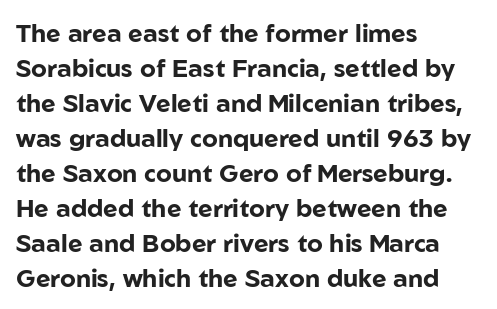
Nope, not italic — everything's standing straight. Regular leading. Teacher's note: observe the even left margin — that is flush-left alignment. The space beneath each line is pristine and unruled. Glyph-to-glyph distance matches everyday printed text.
